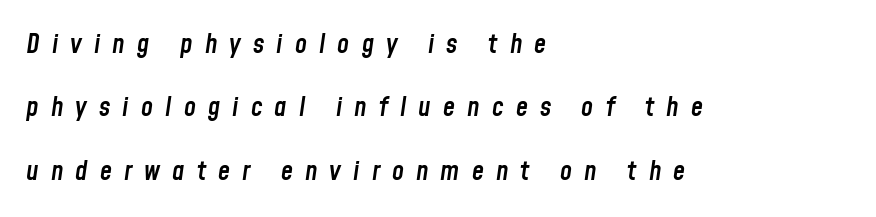
The image shows 27 px text type, italic (leaning right); set left-aligned, loose line spacing (2.35x), unusually wide letter spacing (+0.45 em), not underlined.
